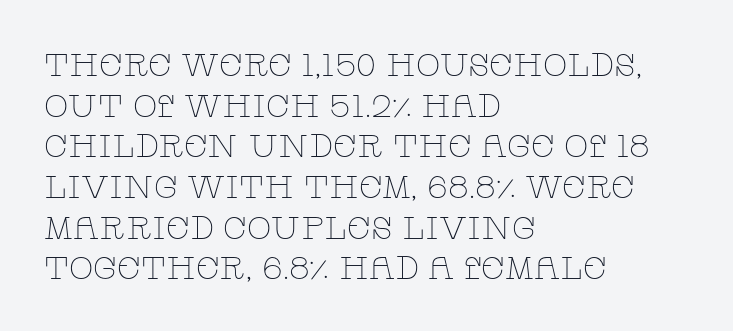
The image shows 32 px thin, wide serif type, upright; set left-aligned, normal line spacing (1.27x), normal letter spacing, not underlined; low stroke contrast and a large x-height.
